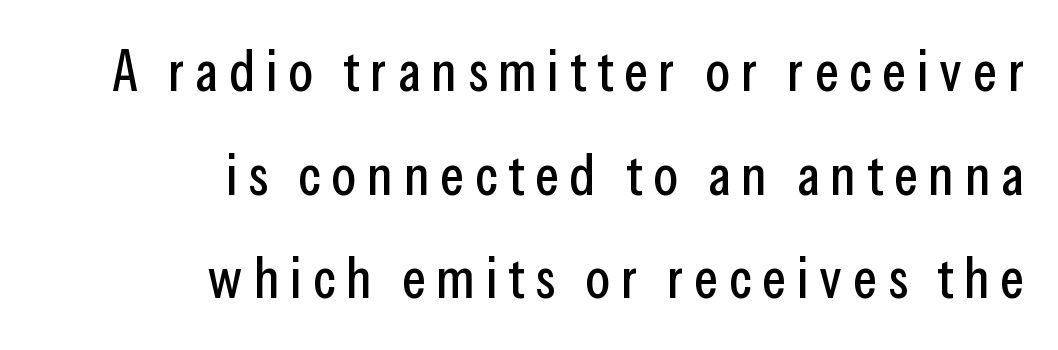
This is the regular roman posture of the typeface. The specimen omits any rule beneath the text block's lines. Type style note: lacks serifs. In CSS terms this would be text-align: right. Note the varied advance widths — an 'i' is clearly narrower than an 'm'.
